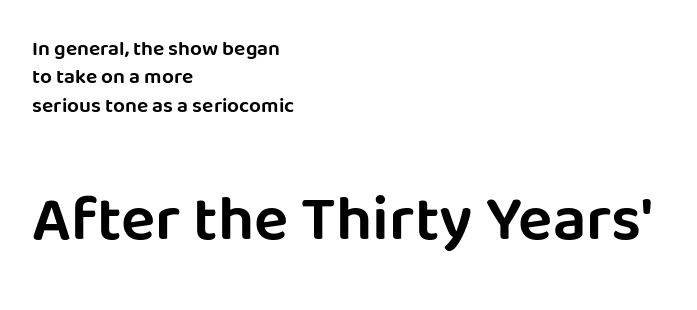
Q: Is the text italic (slanted)? A: No, it is upright.
Q: Is the typeface a serif or a sans-serif typeface? A: Sans-serif.
Q: Is the text underlined? A: No.
Q: How is the paragraph aligned? A: Left-aligned.
Q: Is the spacing between letters normal or unusually wide? A: Normal.
Q: Is the spacing between lines tight, normal or loose? A: Normal.
Q: Which block of text is set in a larger size, the first (top) or the second (bottom)? A: The second (bottom) one.
Q: Width (condensed, normal, or wide)? A: Normal.
Q: Stroke contrast? A: Low.
Q: x-height? A: Large.
Q: Monospaced? A: No.
